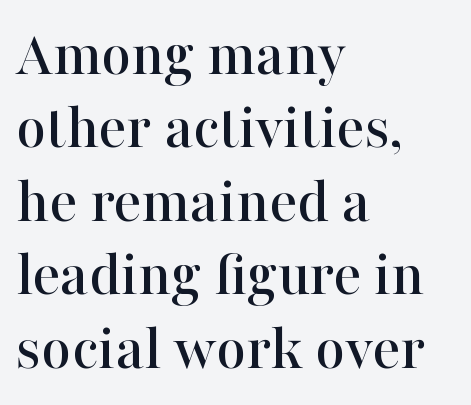
The image shows 65 px serif type, upright; set left-aligned, tight line spacing (1.13x), normal letter spacing, not underlined; high stroke contrast and a medium x-height.
